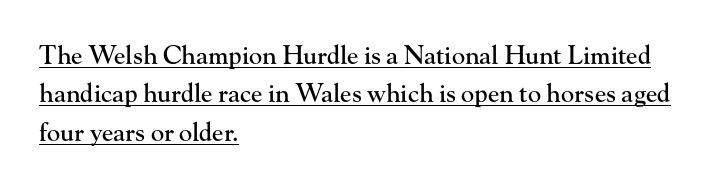
{"italic": "no", "underline": "yes", "align": "left", "line_spacing": "normal", "line_spacing_ratio": 1.54, "letter_spacing": "normal", "letter_spacing_em": 0.0, "glyph_px": 25}
